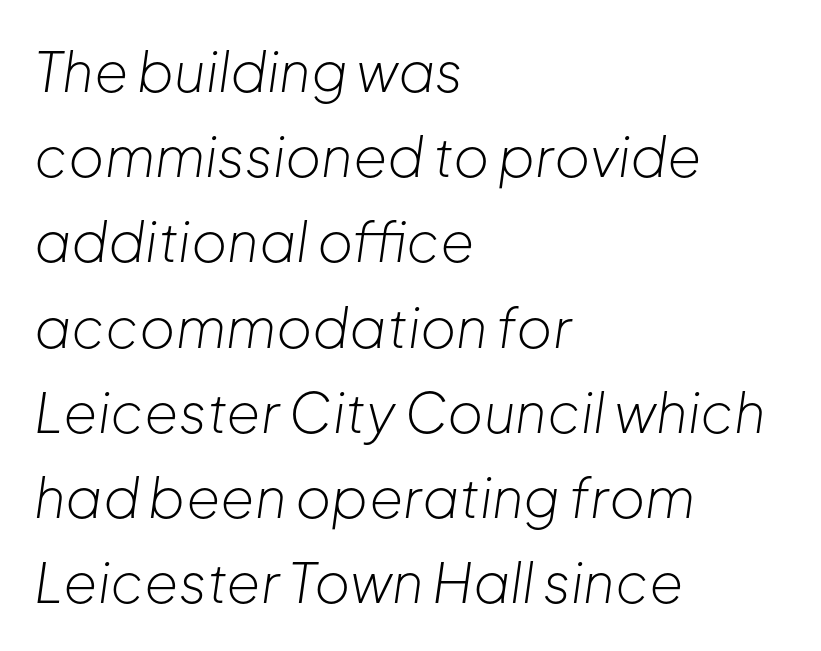
{"italic": "yes", "lean": "right", "slant_degrees": 8, "bold": "no", "weight": "light", "width": "normal", "stroke_contrast": "low", "x_height": "medium", "monospaced": "no", "underline": "no", "align": "left", "line_spacing": "normal", "line_spacing_ratio": 1.55, "letter_spacing": "normal", "letter_spacing_em": 0.0, "glyph_px": 55}
